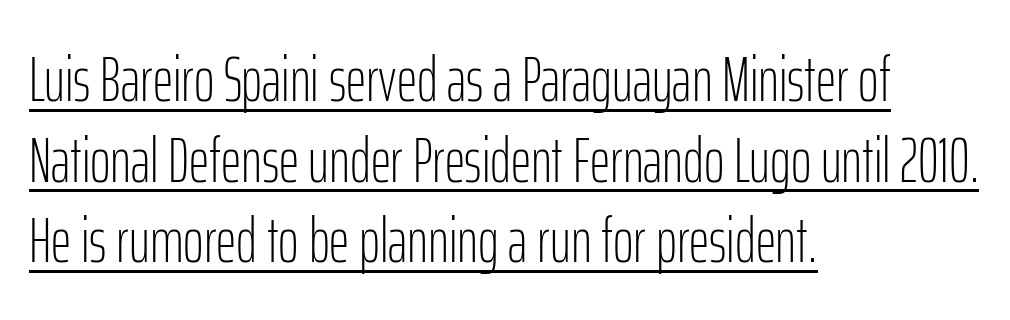
The image shows 63 px light, condensed sans-serif type, upright; set left-aligned, normal line spacing (1.28x), normal letter spacing, underlined; low stroke contrast and a medium x-height.
